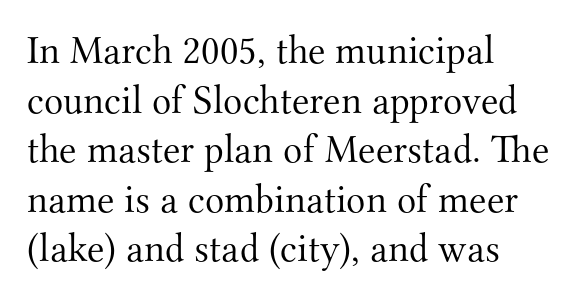
You can tell it's not italic because the verticals are truly vertical. On a weight scale, this lands at 450 or below. Letters rest on an invisible, unmarked baseline. Caption: multi-line text, flush left, ragged right. Here the designer chose a conventional face with non-uniform glyph widths.
